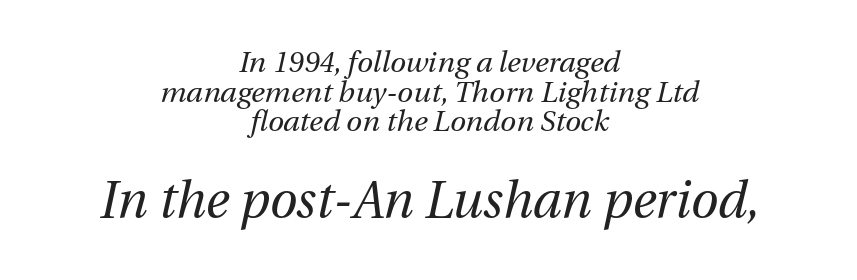
The image shows 50 px regular-weight type, italic (leaning right); set centered, tight line spacing (1.02x), normal letter spacing, not underlined; the second (bottom) block is 1.72x larger; medium stroke contrast and a medium x-height.
